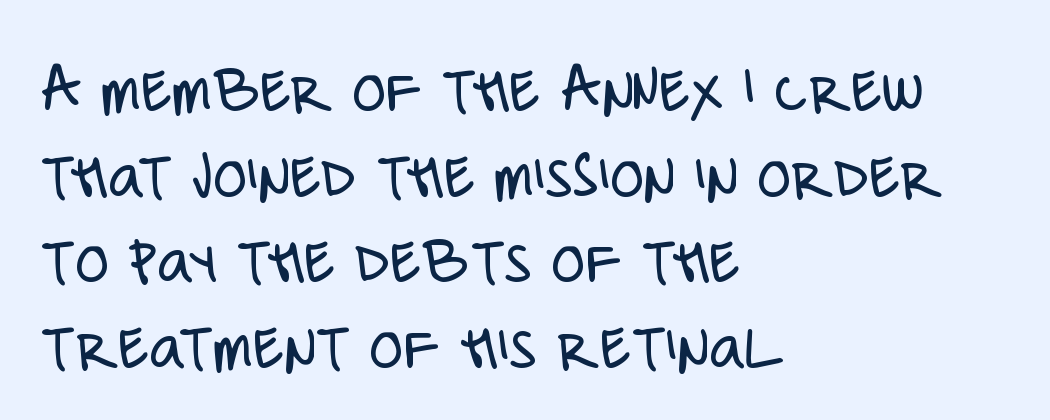
The image shows 69 px light, condensed sans-serif type, upright; set left-aligned, line spacing 1.24x, normal letter spacing, not underlined; low stroke contrast and a large x-height.
